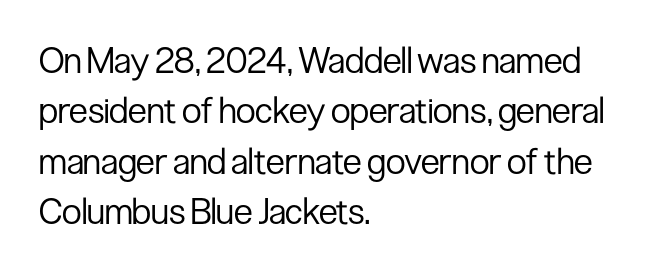
{"serif": "no", "italic": "no", "bold": "no", "weight": "regular", "width": "condensed", "stroke_contrast": "low", "x_height": "medium", "monospaced": "no", "underline": "no", "align": "left", "line_spacing": "normal", "line_spacing_ratio": 1.4, "letter_spacing": "normal", "letter_spacing_em": 0.0, "glyph_px": 36}
